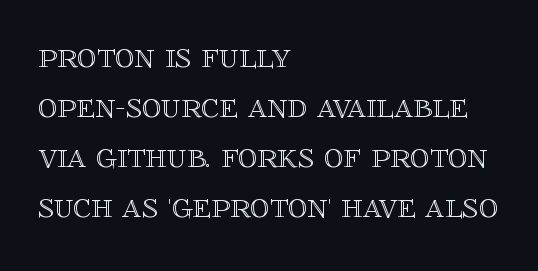
Q: Is the text italic (slanted)? A: No, it is upright.
Q: Is the text underlined? A: No.
Q: How is the paragraph aligned? A: Left-aligned.
Q: Is the spacing between letters normal or unusually wide? A: Normal.
Q: Is the spacing between lines tight, normal or loose? A: Normal.
Q: Width (condensed, normal, or wide)? A: Normal.
Q: x-height? A: Large.
Q: Monospaced? A: No.
